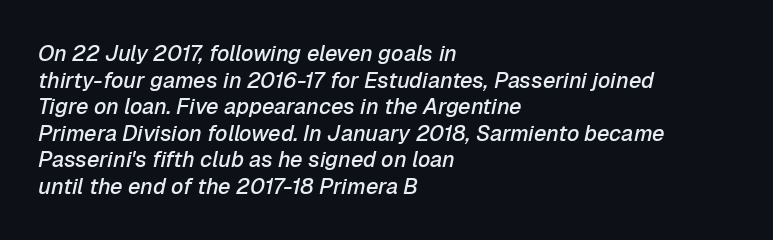
Plain, unruled lines of type. In terms of posture, this sample is oblique. Caption: semibold face, moderately heavy strokes. The face used here is rendered with its standard letterfit. The rag falls on the right side of this text block.
